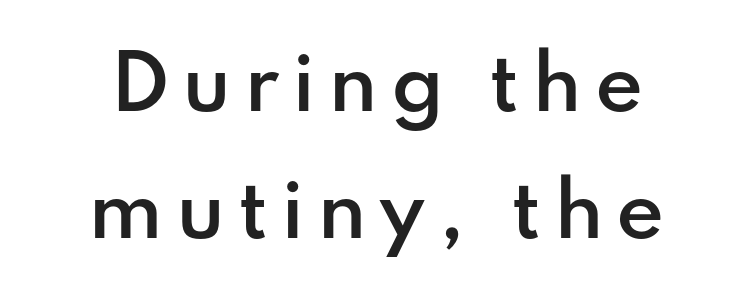
{"serif": "no", "italic": "no", "bold": "semi", "weight": "semibold", "width": "normal", "stroke_contrast": "low", "x_height": "small", "monospaced": "no", "underline": "no", "line_spacing_ratio": 1.72, "glyph_px": 74}
